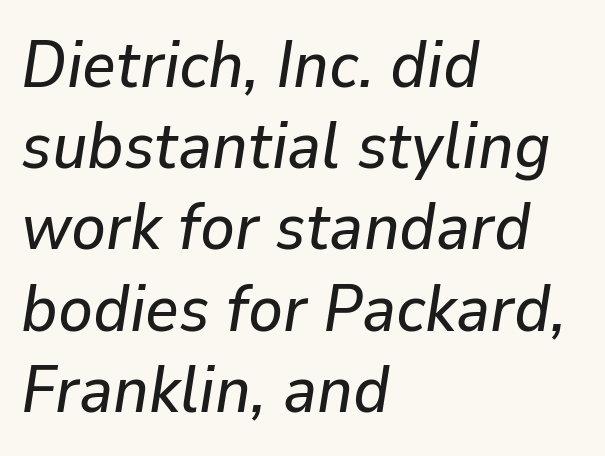
Q: Is the text italic (slanted)? A: Yes, it leans right by about 9 degrees.
Q: Is the text underlined? A: No.
Q: How is the paragraph aligned? A: Left-aligned.
Q: Is the spacing between letters normal or unusually wide? A: Normal.
Q: Is the spacing between lines tight, normal or loose? A: Normal.
Q: Width (condensed, normal, or wide)? A: Normal.
Q: Stroke contrast? A: Low.
Q: x-height? A: Medium.
Q: Monospaced? A: No.
